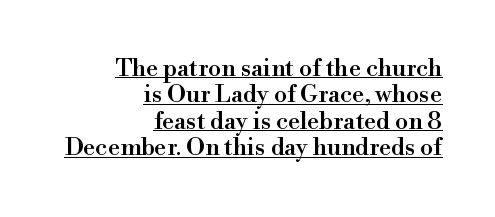
Q: Is the text italic (slanted)? A: No, it is upright.
Q: Is the text underlined? A: Yes.
Q: How is the paragraph aligned? A: Right-aligned.
Q: Is the spacing between letters normal or unusually wide? A: Normal.
Q: Is the spacing between lines tight, normal or loose? A: Tight.
